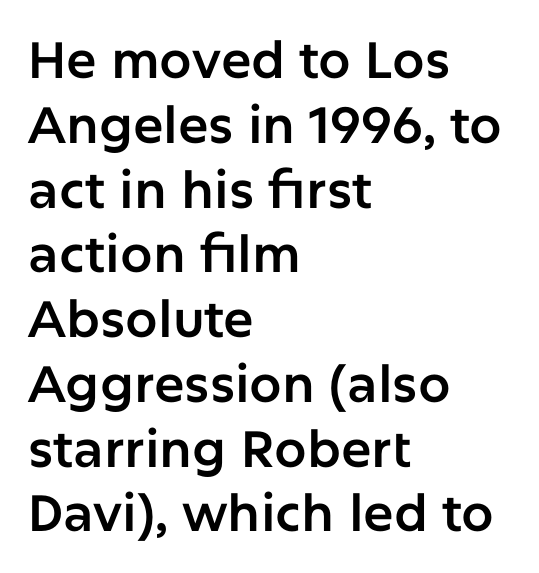
The image shows 51 px sans-serif type, upright; set left-aligned, normal line spacing (1.27x), normal letter spacing, not underlined; low stroke contrast and a medium x-height.
